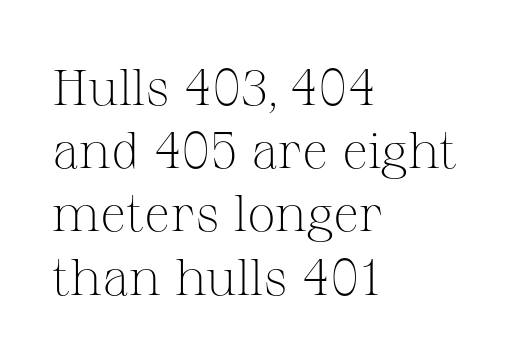
These lines were composed using upright roman letters. Serifs: yes, visible at the terminals of the letterforms. The gaps between neighbouring characters are ordinary and unremarkable. A typesetter would call this proportional, since set widths differ per character.
